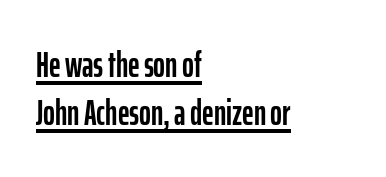
Q: Is the text italic (slanted)? A: No, it is upright.
Q: Is the typeface a serif or a sans-serif typeface? A: Sans-serif.
Q: Is the text underlined? A: Yes.
Q: How is the paragraph aligned? A: Left-aligned.
Q: Is the spacing between letters normal or unusually wide? A: Normal.
Q: Is the spacing between lines tight, normal or loose? A: Normal.
Q: Width (condensed, normal, or wide)? A: Condensed.
Q: Stroke contrast? A: Low.
Q: x-height? A: Medium.
Q: Monospaced? A: No.
